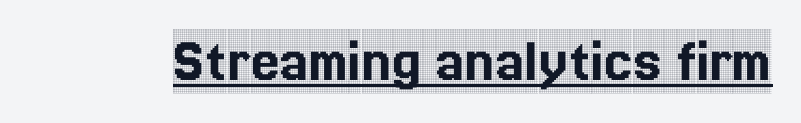
In designer terms, the underline attribute is active on this setting. No extra tracking has been applied to these lines. You could not count columns in this text — the font is proportionally spaced. The font's upright variant was chosen for this text. The glyphs in this specimen are seriffed.
